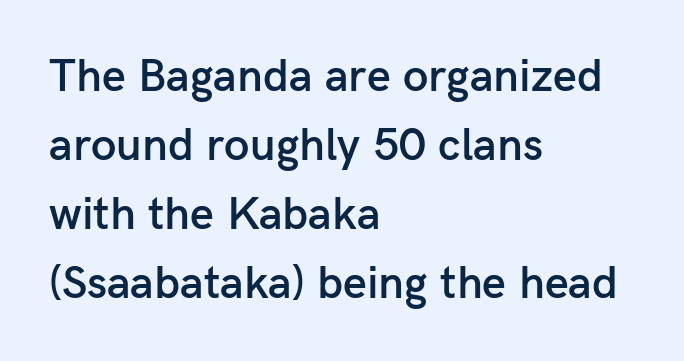
Q: Is the text bold? A: Semi-bold.
Q: Is the text italic (slanted)? A: No, it is upright.
Q: Is the typeface a serif or a sans-serif typeface? A: Sans-serif.
Q: Is the text underlined? A: No.
Q: How is the paragraph aligned? A: Left-aligned.
Q: Is the spacing between letters normal or unusually wide? A: Normal.
Q: Is the spacing between lines tight, normal or loose? A: Normal.
Q: Width (condensed, normal, or wide)? A: Normal.
Q: Stroke contrast? A: Low.
Q: x-height? A: Medium.
Q: Monospaced? A: No.
